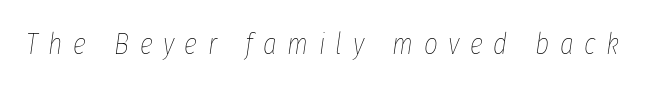
The image shows 30 px thin, condensed type, italic (leaning right); set unusually wide letter spacing (+0.35 em), not underlined; low stroke contrast and a medium x-height.
